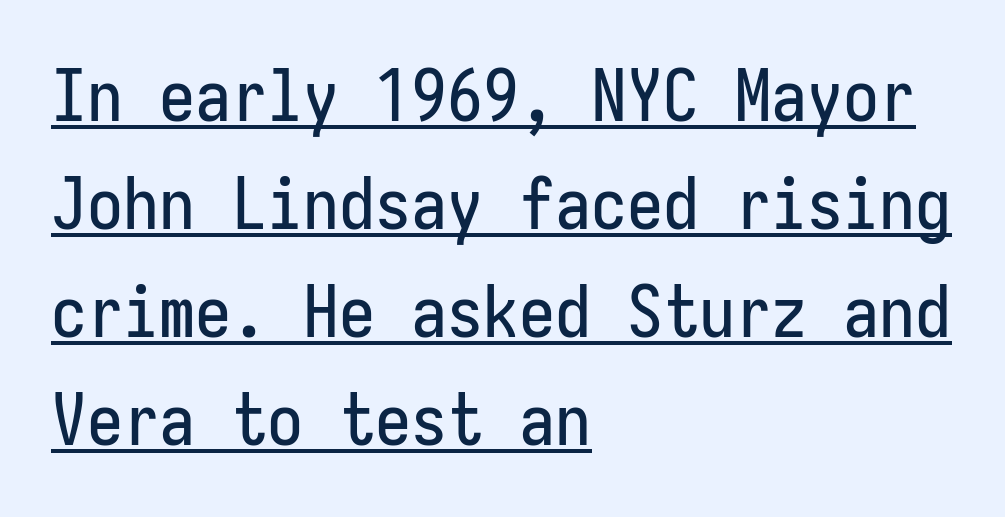
The image shows 72 px condensed sans-serif type, upright, monospaced; set left-aligned, normal line spacing (1.5x), normal letter spacing, underlined; low stroke contrast and a medium x-height.
